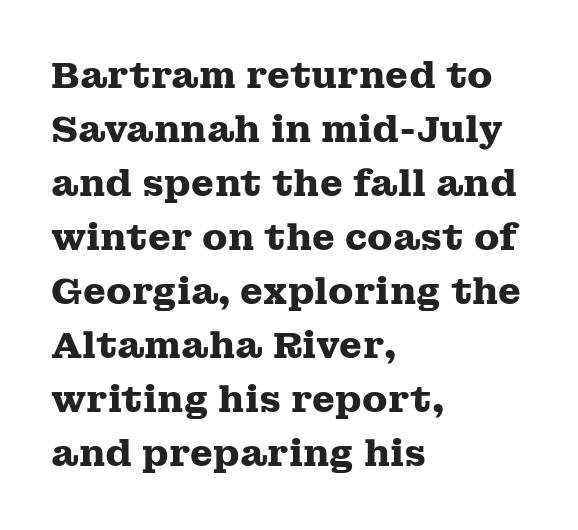
The image shows 37 px heavy, wide serif type, upright; set left-aligned, normal line spacing (1.46x), normal letter spacing, not underlined; medium stroke contrast and a medium x-height.
